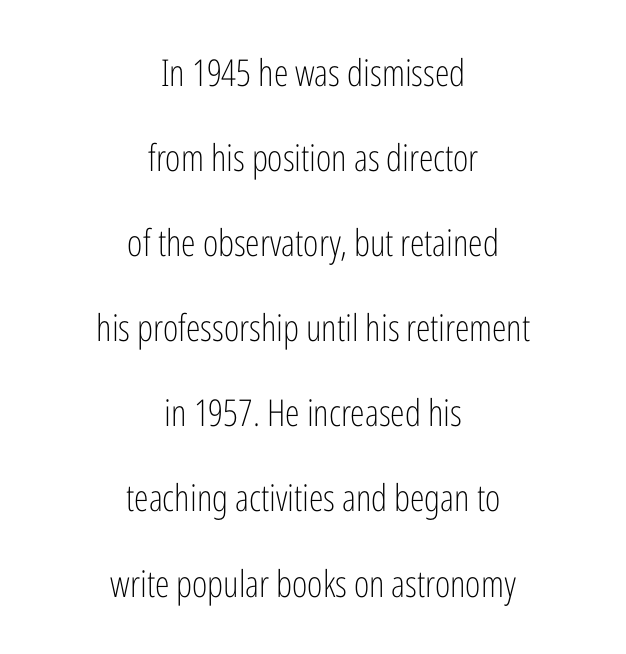
Q: Is the text bold? A: No.
Q: Is the text italic (slanted)? A: No, it is upright.
Q: Is the typeface a serif or a sans-serif typeface? A: Sans-serif.
Q: Is the text underlined? A: No.
Q: How is the paragraph aligned? A: Centered.
Q: Is the spacing between letters normal or unusually wide? A: Normal.
Q: Is the spacing between lines tight, normal or loose? A: Loose.
Q: Width (condensed, normal, or wide)? A: Condensed.
Q: Stroke contrast? A: Low.
Q: x-height? A: Medium.
Q: Monospaced? A: No.
